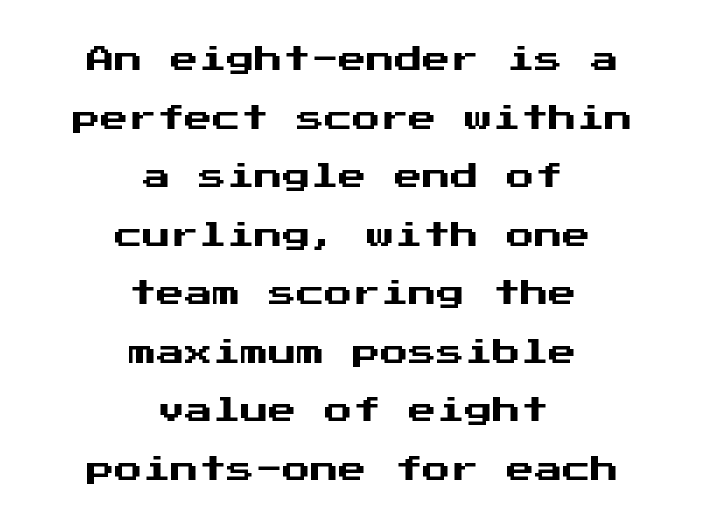
Q: Is the text italic (slanted)? A: No, it is upright.
Q: Is the typeface a serif or a sans-serif typeface? A: Sans-serif.
Q: Is the text underlined? A: No.
Q: How is the paragraph aligned? A: Centered.
Q: Is the spacing between letters normal or unusually wide? A: Normal.
Q: Is the spacing between lines tight, normal or loose? A: Loose.
Q: Width (condensed, normal, or wide)? A: Normal.
Q: Stroke contrast? A: Medium.
Q: x-height? A: Medium.
